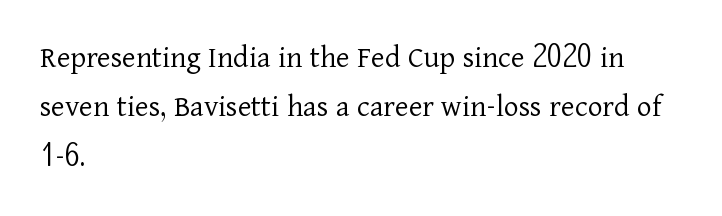
Underlining? Definitely not there. Varying glyph widths throughout — classic text-font behaviour. Default kerning and tracking; the words read as compact shapes. This sample keeps an unexceptional amount of space between lines. Yep, those are serifs on the letters.
